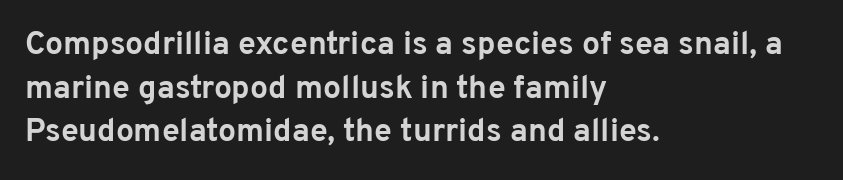
Look at the stroke-to-counter ratio: heavy, a bold. If you drew a line through each stem, it would be perfectly vertical. The space between consecutive lines is moderate. Honestly, the letter spacing is just normal — you wouldn't notice it.
